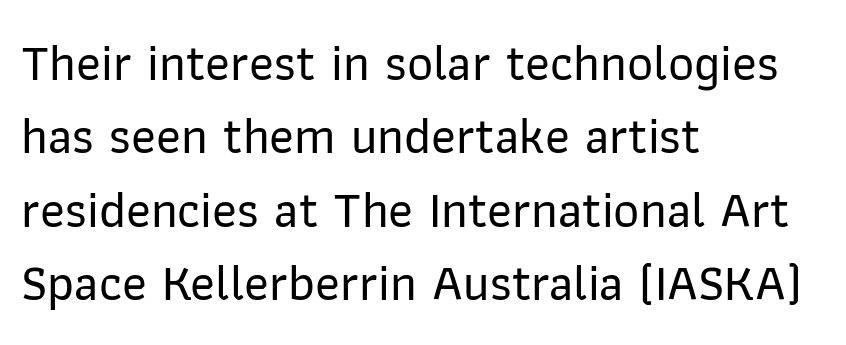
{"serif": "no", "italic": "no", "width": "normal", "stroke_contrast": "low", "x_height": "medium", "monospaced": "no", "underline": "no", "align": "left", "line_spacing": "normal", "line_spacing_ratio": 1.44, "letter_spacing": "normal", "letter_spacing_em": 0.0, "glyph_px": 51}
